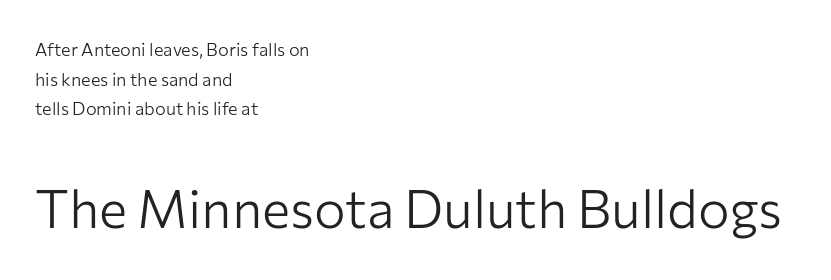
The image shows 53 px light sans-serif type, upright; set left-aligned, normal line spacing (1.65x), normal letter spacing, not underlined; the second (bottom) block is 2.94x larger; low stroke contrast and a medium x-height.
